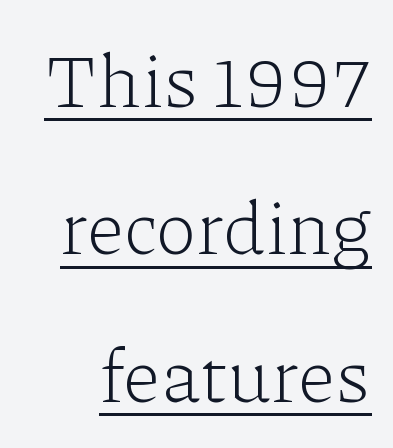
Serifs: yes, visible at the terminals of the letterforms. The typesetter has applied underlining to the passage shown. You could call the tracking neutral — neither tight nor loose. This is roman type, the default non-slanted kind.
